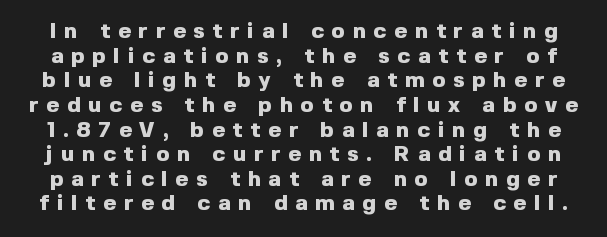
The image shows 22 px bold type, upright; set tight line spacing (1.12x), unusually wide letter spacing (+0.36 em), not underlined.
